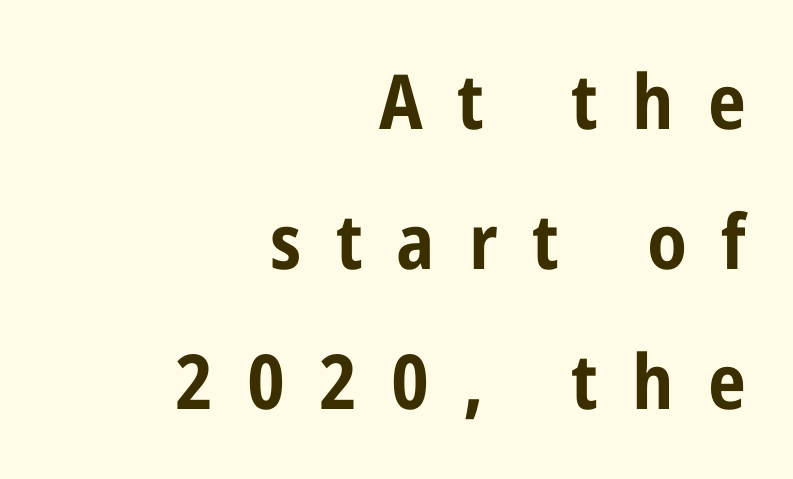
Q: Is the text bold? A: Yes.
Q: Is the text italic (slanted)? A: No, it is upright.
Q: Is the typeface a serif or a sans-serif typeface? A: Sans-serif.
Q: Is the text underlined? A: No.
Q: How is the paragraph aligned? A: Right-aligned.
Q: Is the spacing between letters normal or unusually wide? A: Unusually wide.
Q: Width (condensed, normal, or wide)? A: Condensed.
Q: Stroke contrast? A: Low.
Q: x-height? A: Medium.
Q: Monospaced? A: No.
